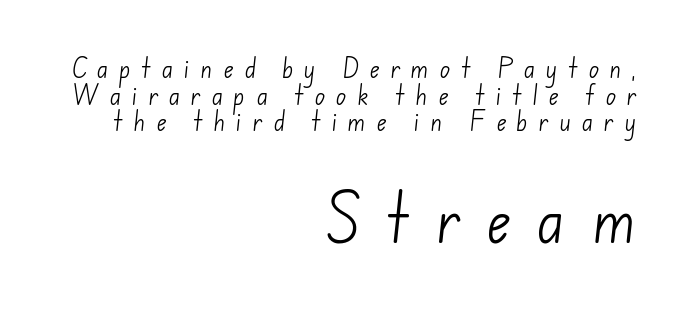
Q: Is the text bold? A: No.
Q: Is the typeface a serif or a sans-serif typeface? A: Sans-serif.
Q: Is the text underlined? A: No.
Q: How is the paragraph aligned? A: Right-aligned.
Q: Is the spacing between letters normal or unusually wide? A: Unusually wide.
Q: Which block of text is set in a larger size, the first (top) or the second (bottom)? A: The second (bottom) one.
Q: Width (condensed, normal, or wide)? A: Normal.
Q: Stroke contrast? A: Low.
Q: x-height? A: Small.
Q: Monospaced? A: No.
